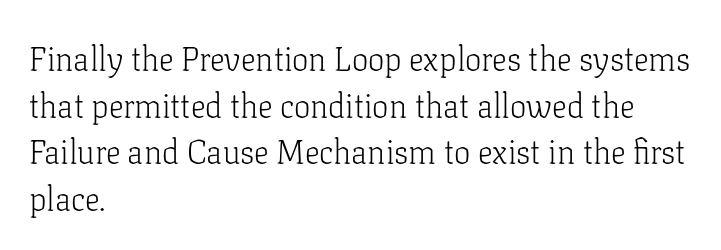
Honestly, there is no underline to notice here at all. What's the leading like? Ordinary, nothing unusual. Italic: no, the glyphs are upright roman. You could not count columns in this text — the font is proportionally spaced. Is the letter spacing exaggerated? No — it looks like the ordinary default.
